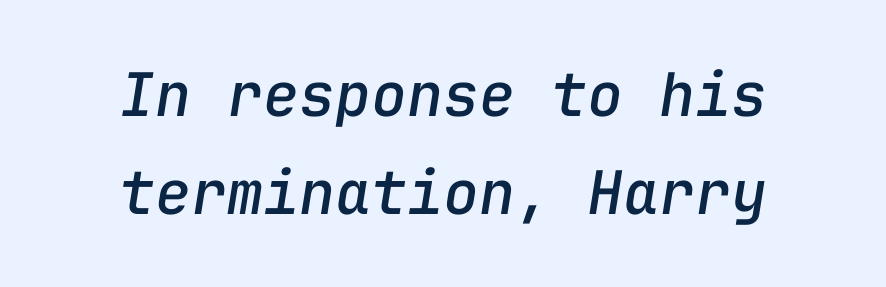
The image shows 60 px text type, italic (leaning right), monospaced; set centered, normal line spacing (1.64x), normal letter spacing, not underlined; low stroke contrast and a medium x-height.
